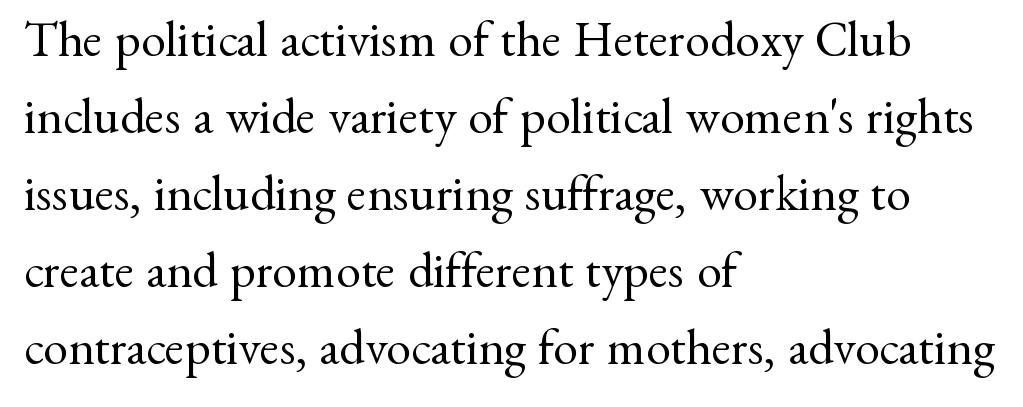
The image shows 50 px regular-weight serif type, upright; set left-aligned, normal line spacing (1.54x), normal letter spacing, not underlined; medium stroke contrast and a small x-height.
